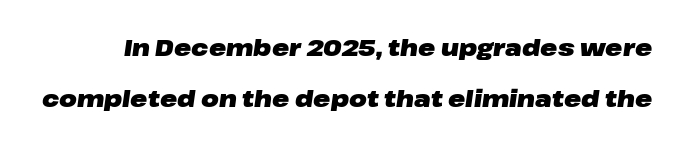
{"italic": "yes", "lean": "right", "slant_degrees": 8, "bold": "yes", "underline": "no", "line_spacing": "loose", "line_spacing_ratio": 2.22, "letter_spacing": "normal", "letter_spacing_em": 0.0, "glyph_px": 23}
